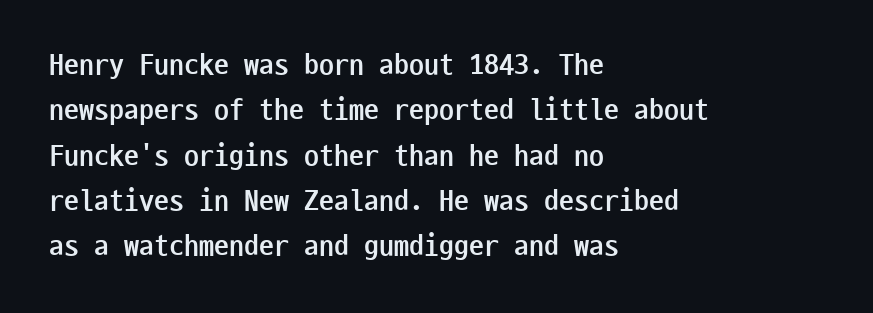
{"serif": "no", "italic": "no", "bold": "yes", "weight": "semibold", "width": "condensed", "stroke_contrast": "low", "x_height": "medium", "monospaced": "yes", "underline": "no", "align": "left", "line_spacing": "normal", "line_spacing_ratio": 1.51, "letter_spacing": "normal", "letter_spacing_em": 0.0, "glyph_px": 30}
